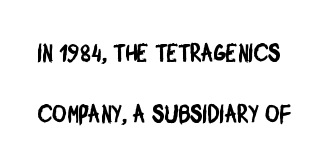
Q: Is the text underlined? A: No.
Q: Is the spacing between letters normal or unusually wide? A: Normal.
Q: Is the spacing between lines tight, normal or loose? A: Loose.
